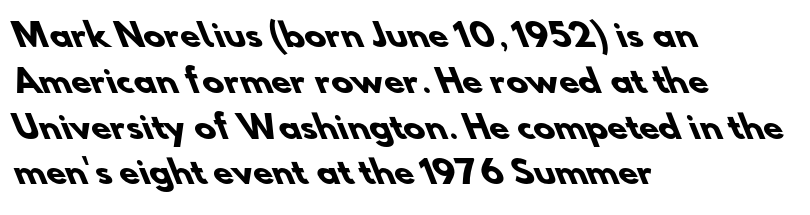
Between one letter and the next there's only the usual sliver of space. The rendering uses a bold face; every stroke is thick and dark. Is this a fixed-width face? No — the glyphs have proportional, varying widths. Compared with a centered layout, this one pins lines to the left instead.
